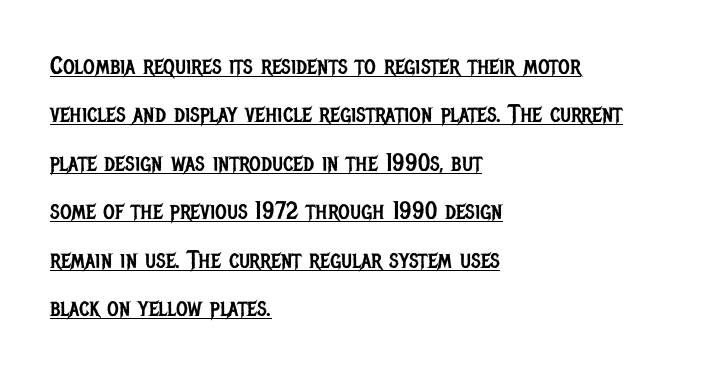
Q: Is the text bold? A: No.
Q: Is the text italic (slanted)? A: No, it is upright.
Q: Is the text underlined? A: Yes.
Q: How is the paragraph aligned? A: Left-aligned.
Q: Is the spacing between letters normal or unusually wide? A: Normal.
Q: Is the spacing between lines tight, normal or loose? A: Loose.
